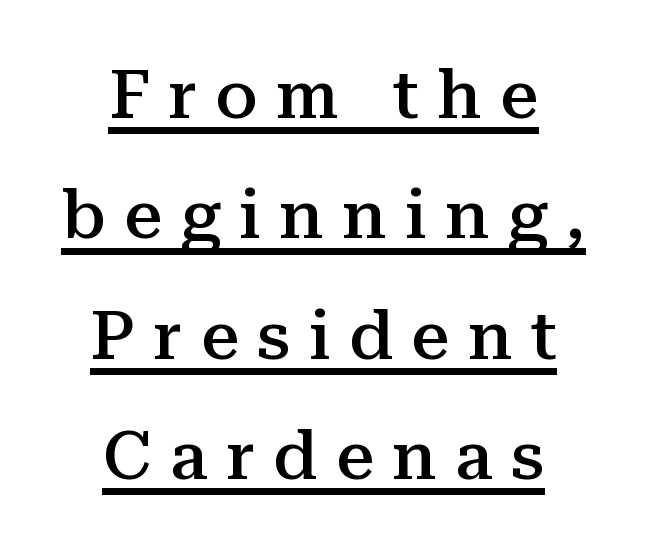
{"serif": "yes", "italic": "no", "bold": "semi", "weight": "semibold", "width": "normal", "stroke_contrast": "medium", "x_height": "medium", "monospaced": "no", "underline": "yes", "align": "center", "line_spacing_ratio": 1.77, "letter_spacing": "wide", "letter_spacing_em": 0.27, "glyph_px": 68}
